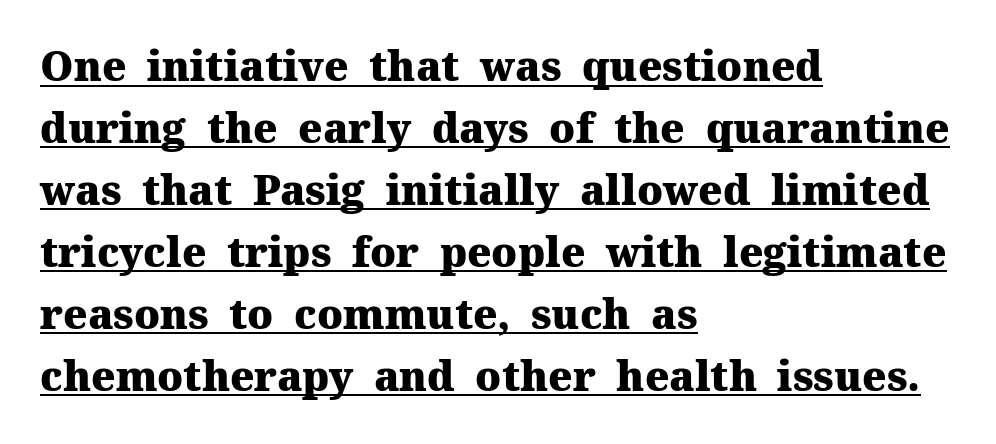
{"serif": "yes", "italic": "no", "bold": "yes", "weight": "heavy", "width": "normal", "stroke_contrast": "medium", "x_height": "medium", "monospaced": "no", "underline": "yes", "align": "left", "line_spacing": "normal", "line_spacing_ratio": 1.51, "letter_spacing": "normal", "letter_spacing_em": 0.0, "glyph_px": 41}
